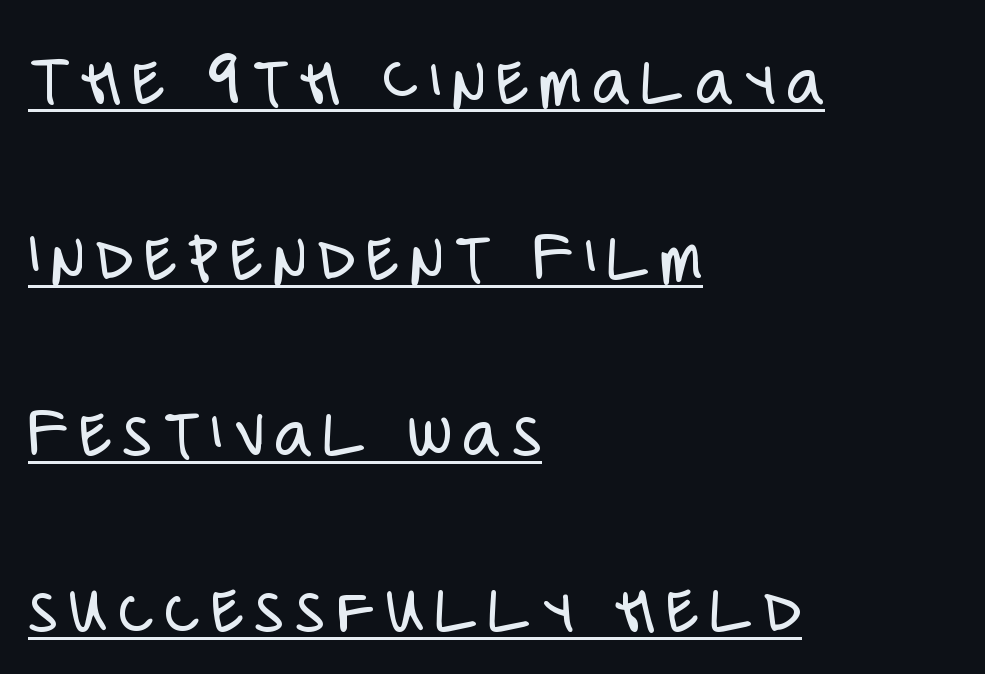
What kind of face is this? One without serifs — a sans. Descenders here cross a horizontal rule under the line. Vertically, the passage feels expansive, rows floating well apart. Proportional: the letters do not fall into vertical columns. Stems and bowls with no extra thickness — not bold.
